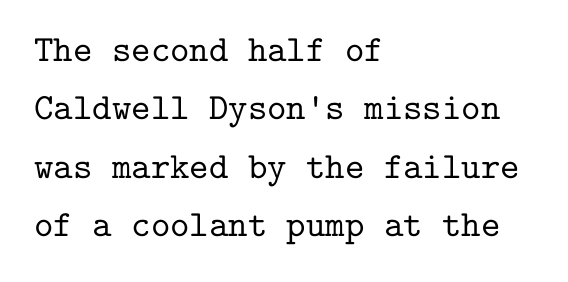
Nothing unusual about the tracking: characters are spaced as the font intends. The rows are spaced the way most documents space them. The letters stand straight up with perfectly vertical stems. In CSS terms this would be text-align: left. A bare baseline throughout the passage. What kind of face is this? One with serifs.
